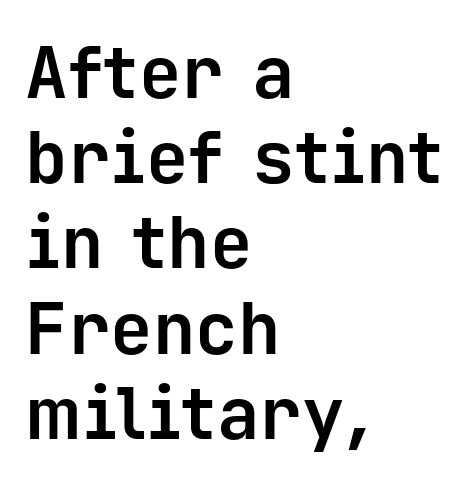
This sample has the even, mechanical cadence of fixed-width lettering. Posture: upright roman. Strokes here are thick enough to call this a true bold. The paragraph shown leans on its left margin.
